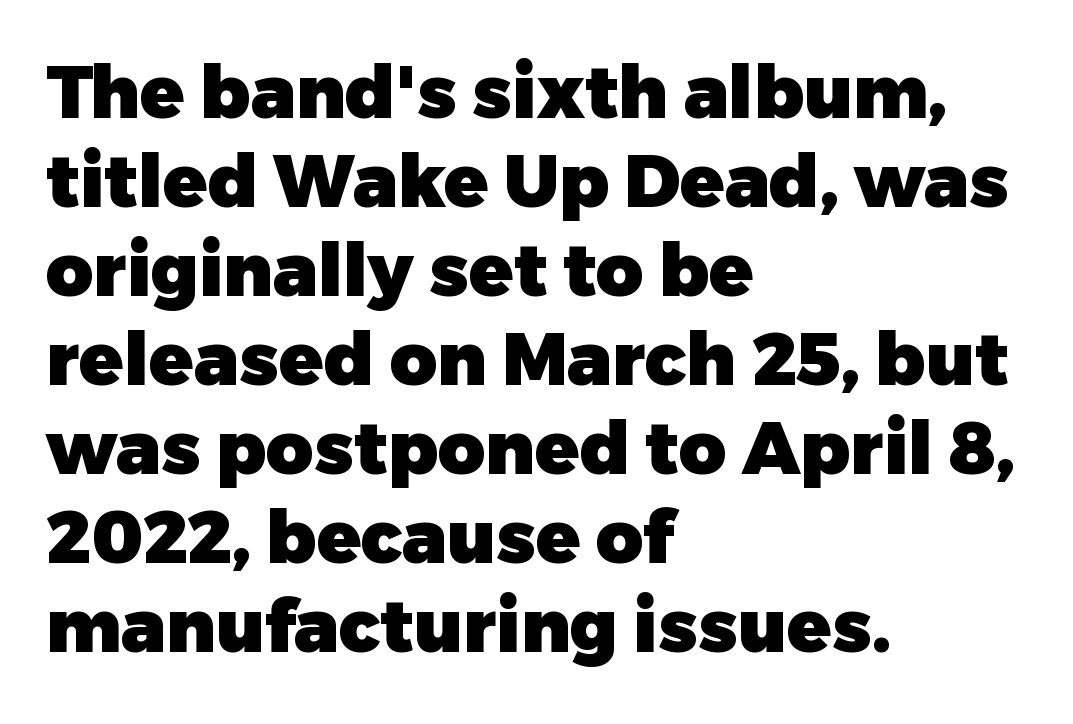
Q: Is the text bold? A: Yes.
Q: Is the text italic (slanted)? A: No, it is upright.
Q: Is the typeface a serif or a sans-serif typeface? A: Sans-serif.
Q: Is the text underlined? A: No.
Q: How is the paragraph aligned? A: Left-aligned.
Q: Is the spacing between letters normal or unusually wide? A: Normal.
Q: Width (condensed, normal, or wide)? A: Normal.
Q: Stroke contrast? A: Low.
Q: x-height? A: Medium.
Q: Monospaced? A: No.
